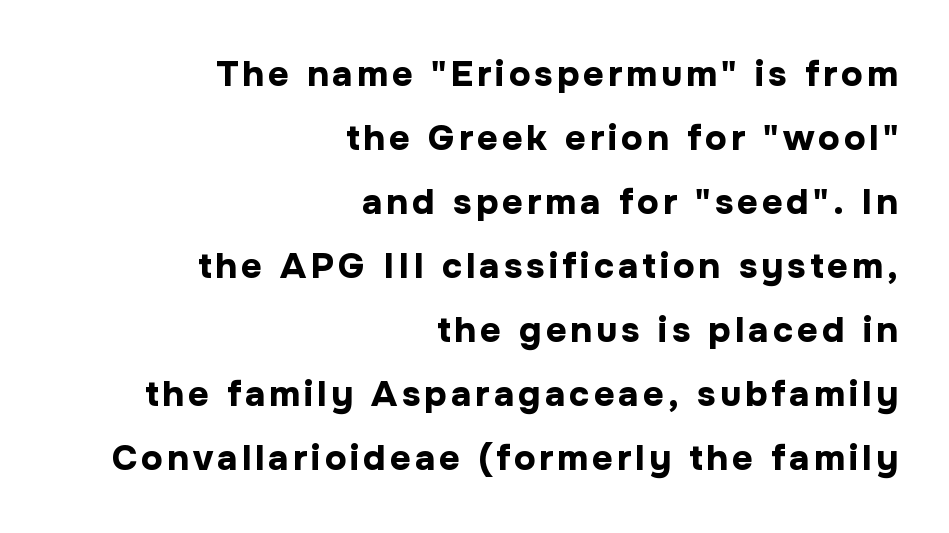
The image shows 36 px bold sans-serif type, upright; set right-aligned, line spacing 1.78x, not underlined; low stroke contrast and a medium x-height.
